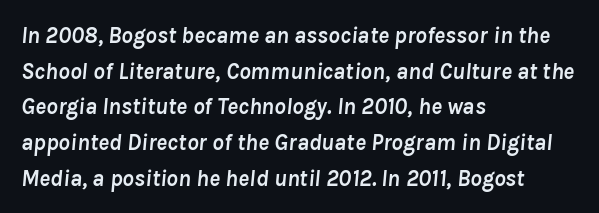
{"italic": "yes", "lean": "right", "slant_degrees": 8, "bold": "yes", "underline": "no", "align": "left", "line_spacing": "normal", "line_spacing_ratio": 1.55, "letter_spacing": "normal", "letter_spacing_em": 0.0, "glyph_px": 23}
